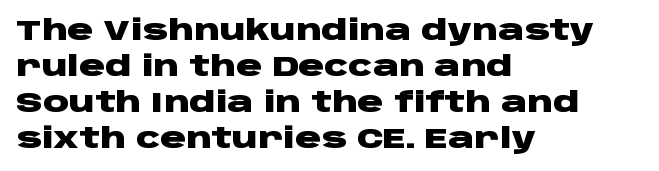
The image shows 29 px heavy, wide sans-serif type, upright; set left-aligned, line spacing 1.24x, normal letter spacing, not underlined; low stroke contrast and a large x-height.
